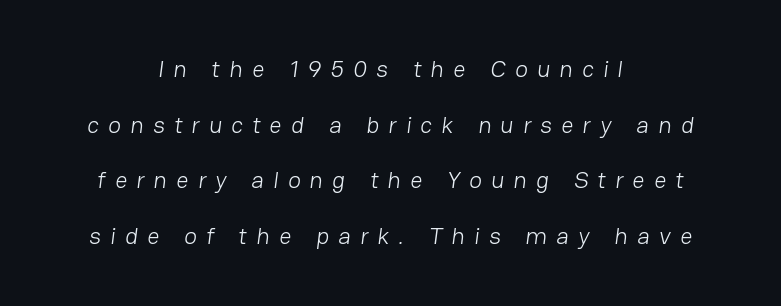
The image shows 24 px text type; set centered, loose line spacing (2.32x), unusually wide letter spacing (+0.38 em), not underlined.
